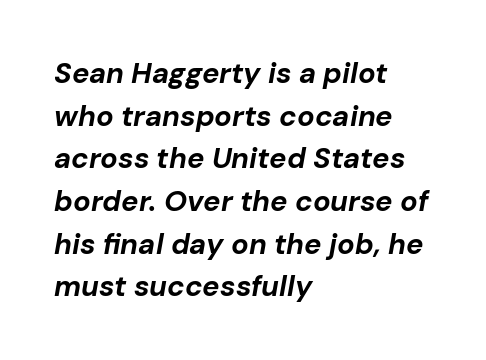
This sample uses an oblique cut, with every glyph tilted off the vertical. Nobody drew a line under any word here. Rows of type keep a routine distance in the vertical direction. Horizontal alignment here is leftward, the default for most running prose. The gaps between neighbouring characters are ordinary and unremarkable. Think of a printed novel: that variable character pitch is what you see here.
